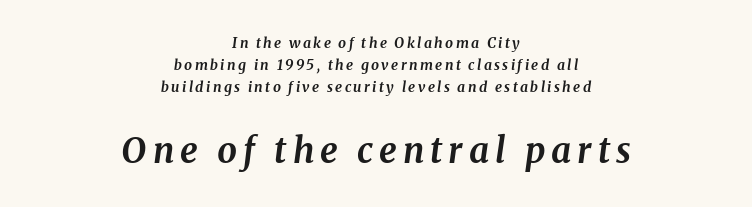
The image shows 35 px bold serif type, italic (leaning right); set centered, normal line spacing (1.57x), not underlined; the second (bottom) block is 2.5x larger; medium stroke contrast and a medium x-height.
